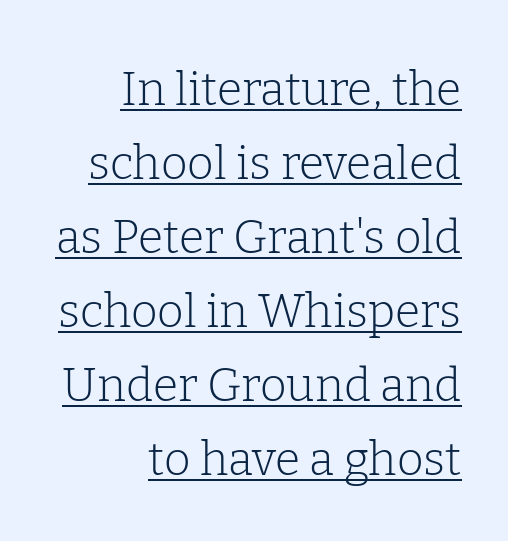
{"serif": "yes", "italic": "no", "bold": "no", "weight": "light", "width": "normal", "stroke_contrast": "low", "x_height": "medium", "monospaced": "no", "underline": "yes", "align": "right", "line_spacing": "normal", "line_spacing_ratio": 1.61, "letter_spacing": "normal", "letter_spacing_em": 0.0, "glyph_px": 46}
